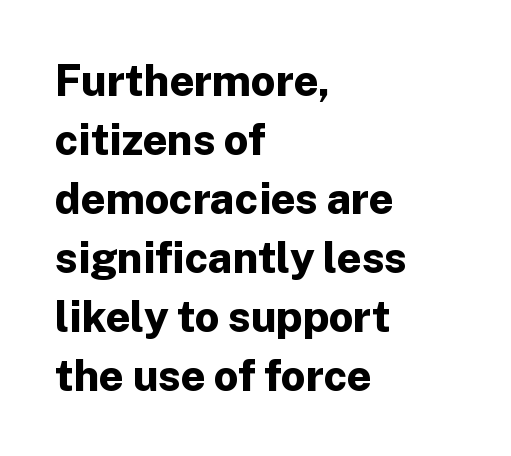
The image shows 43 px bold sans-serif type, upright; set left-aligned, normal line spacing (1.37x), normal letter spacing, not underlined; low stroke contrast and a medium x-height.
